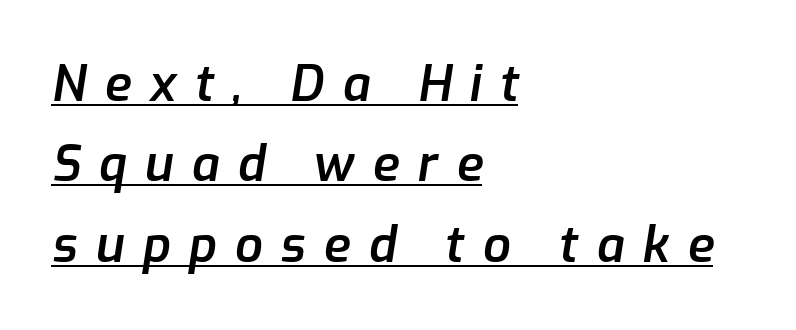
Decoration check: the copy is underlined. Is the block centered? No — it sits flush against the left margin. What stands out about the letter spacing? Its width — letters are far apart. A normal amount of white space separates one row of letters from the next. As a designer I'd log this as weight 600, semibold. There's an unmistakable incline to the writing here.
